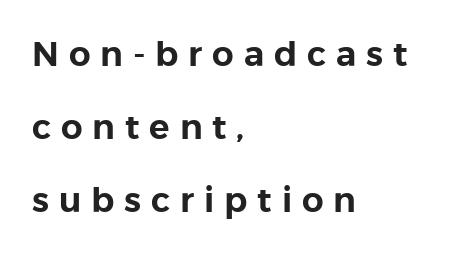
The image shows 34 px sans-serif type, upright; set left-aligned, loose line spacing (2.14x), unusually wide letter spacing (+0.29 em), not underlined; low stroke contrast and a medium x-height.
